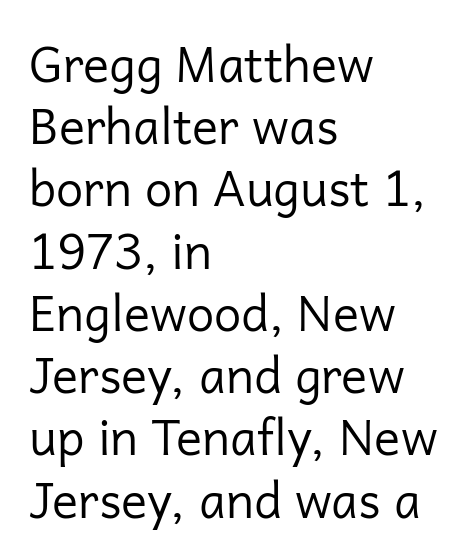
Q: Is the text bold? A: No.
Q: Is the text italic (slanted)? A: No, it is upright.
Q: Is the typeface a serif or a sans-serif typeface? A: Sans-serif.
Q: Is the text underlined? A: No.
Q: How is the paragraph aligned? A: Left-aligned.
Q: Is the spacing between letters normal or unusually wide? A: Normal.
Q: Is the spacing between lines tight, normal or loose? A: Normal.
Q: Width (condensed, normal, or wide)? A: Normal.
Q: Stroke contrast? A: Low.
Q: x-height? A: Medium.
Q: Monospaced? A: No.
